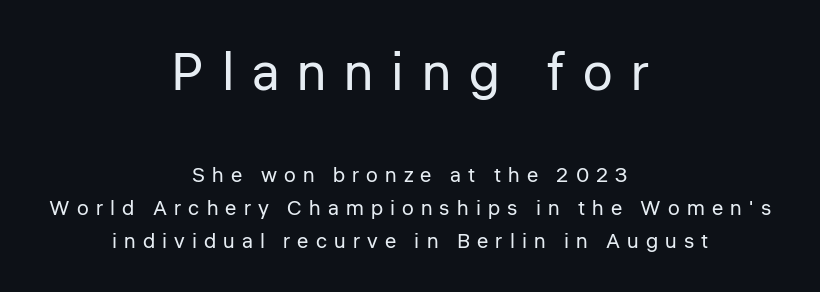
Tracking value appears strongly positive — letters spread wide. Weight: in the light-to-regular range. Notice how descenders clear the ascenders below comfortably — that's standard leading. Top chunk: large. Bottom chunk: small. This sample uses a sans-serif face. A bare baseline throughout the passage.
